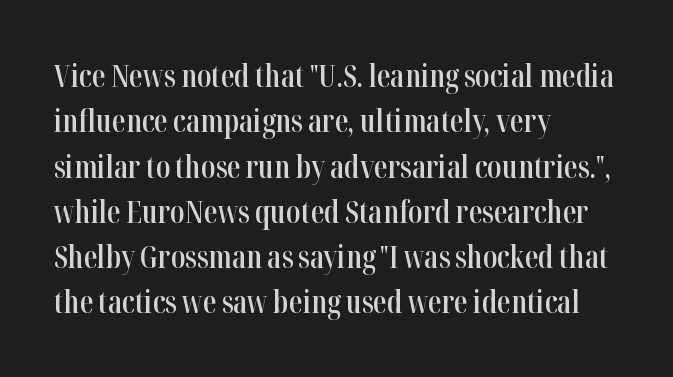
{"serif": "yes", "italic": "no", "bold": "semi", "weight": "semibold", "width": "condensed", "stroke_contrast": "high", "x_height": "medium", "monospaced": "no", "underline": "no", "align": "left", "line_spacing": "normal", "line_spacing_ratio": 1.51, "letter_spacing": "normal", "letter_spacing_em": 0.0, "glyph_px": 30}
